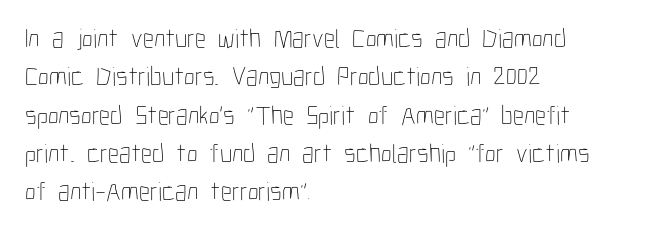
Q: Is the text bold? A: No.
Q: Is the text italic (slanted)? A: No, it is upright.
Q: Is the text underlined? A: No.
Q: How is the paragraph aligned? A: Left-aligned.
Q: Is the spacing between letters normal or unusually wide? A: Normal.
Q: Is the spacing between lines tight, normal or loose? A: Normal.
